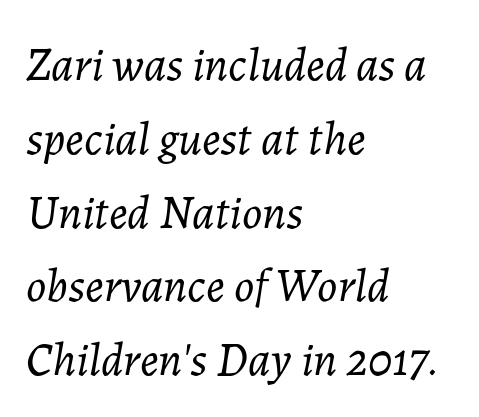
Q: Is the text bold? A: No.
Q: Is the text italic (slanted)? A: Yes, it leans right by about 7 degrees.
Q: Is the text underlined? A: No.
Q: How is the paragraph aligned? A: Left-aligned.
Q: Is the spacing between letters normal or unusually wide? A: Normal.
Q: Is the spacing between lines tight, normal or loose? A: Normal.
Q: Width (condensed, normal, or wide)? A: Normal.
Q: Stroke contrast? A: Low.
Q: x-height? A: Medium.
Q: Monospaced? A: No.
